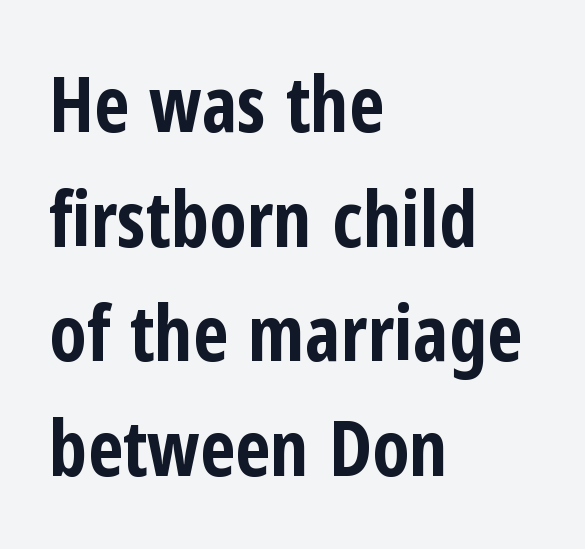
Q: Is the text bold? A: Yes.
Q: Is the text italic (slanted)? A: No, it is upright.
Q: Is the typeface a serif or a sans-serif typeface? A: Sans-serif.
Q: Is the text underlined? A: No.
Q: How is the paragraph aligned? A: Left-aligned.
Q: Is the spacing between letters normal or unusually wide? A: Normal.
Q: Is the spacing between lines tight, normal or loose? A: Normal.
Q: Width (condensed, normal, or wide)? A: Condensed.
Q: Stroke contrast? A: Low.
Q: x-height? A: Medium.
Q: Monospaced? A: No.
